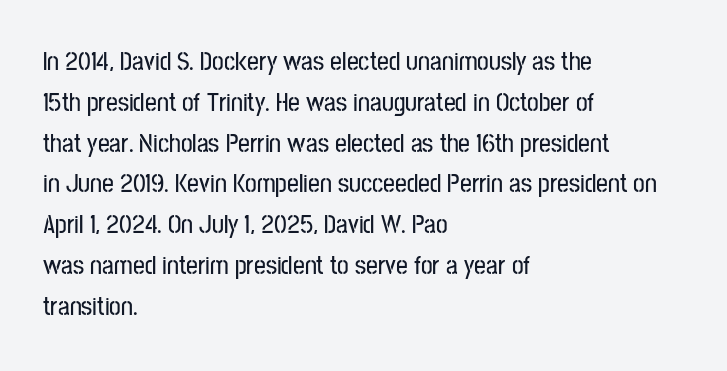
{"italic": "no", "underline": "no", "align": "left", "line_spacing": "normal", "line_spacing_ratio": 1.57, "letter_spacing": "normal", "letter_spacing_em": 0.0, "glyph_px": 26}
